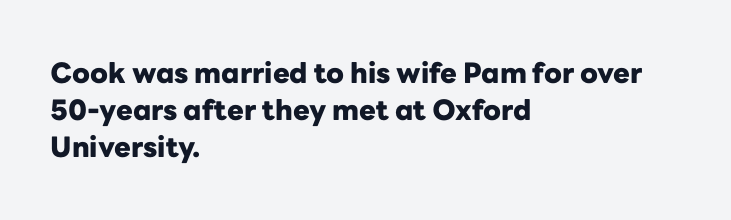
To sum up the face: it is a sans, with no serifs. Is this a fixed-width face? No — the glyphs have proportional, varying widths. Each line starts at the same left margin while the right side varies. Underline: absent.
